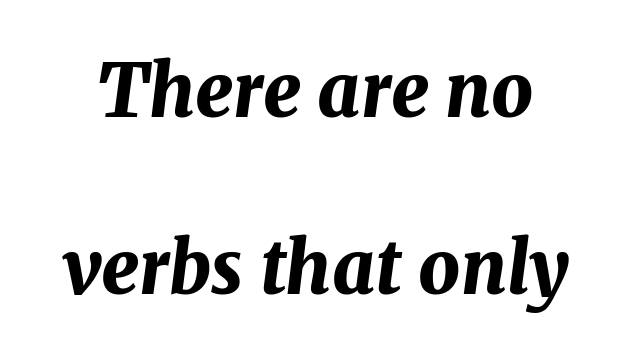
Q: Is the text bold? A: Yes.
Q: Is the text italic (slanted)? A: Yes, it leans right by about 7 degrees.
Q: Is the text underlined? A: No.
Q: Is the spacing between letters normal or unusually wide? A: Normal.
Q: Is the spacing between lines tight, normal or loose? A: Loose.
Q: Width (condensed, normal, or wide)? A: Normal.
Q: Stroke contrast? A: Medium.
Q: x-height? A: Medium.
Q: Monospaced? A: No.
